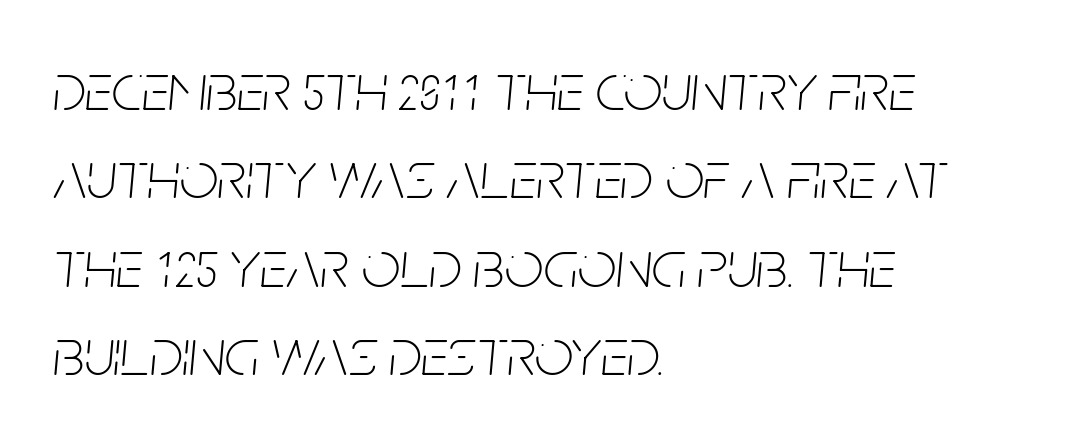
Q: Is the text bold? A: No.
Q: Is the text italic (slanted)? A: Yes, it leans right by about 5 degrees.
Q: Is the text underlined? A: No.
Q: How is the paragraph aligned? A: Left-aligned.
Q: Is the spacing between letters normal or unusually wide? A: Normal.
Q: Is the spacing between lines tight, normal or loose? A: Normal.
Q: Width (condensed, normal, or wide)? A: Condensed.
Q: Stroke contrast? A: Low.
Q: x-height? A: Large.
Q: Monospaced? A: No.
